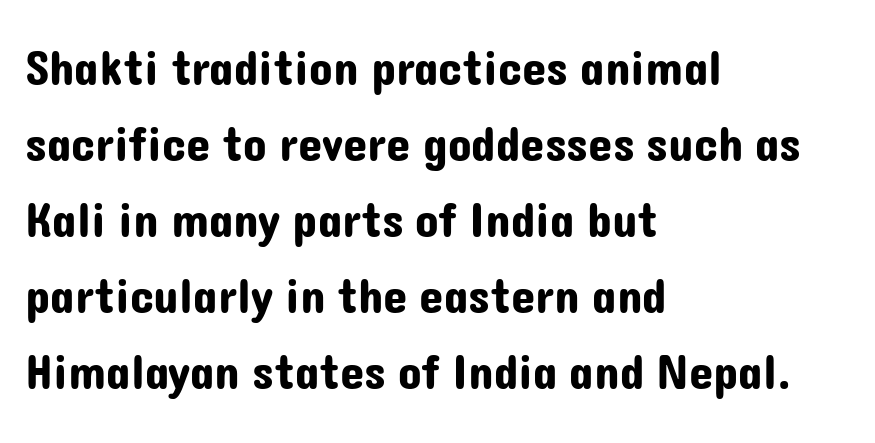
{"serif": "no", "italic": "no", "width": "normal", "stroke_contrast": "low", "x_height": "medium", "monospaced": "no", "underline": "no", "align": "left", "line_spacing": "normal", "line_spacing_ratio": 1.55, "letter_spacing": "normal", "letter_spacing_em": 0.0, "glyph_px": 49}
